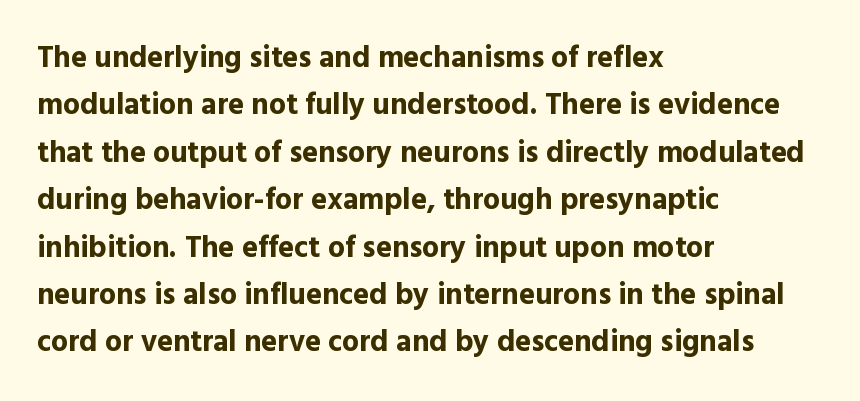
These lines carry a lot of weight — the face is fully bold. Think of a printed novel: that variable character pitch is what you see here. Each line starts at the same left margin while the right side varies. The rendering uses a moderate line-height, typical for paragraphs. Nothing sits at the stroke ends, so this counts as sans-serif. A typesetter would mark this as roman, not italic.
